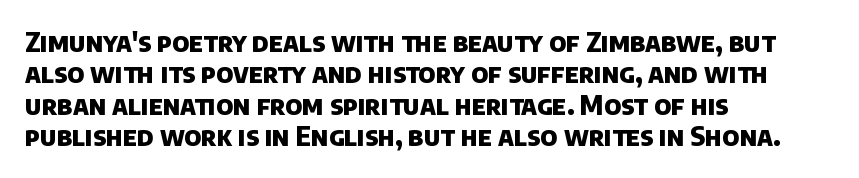
{"bold": "yes", "underline": "no", "align": "left", "line_spacing_ratio": 1.21, "letter_spacing": "normal", "letter_spacing_em": 0.0, "glyph_px": 26}
